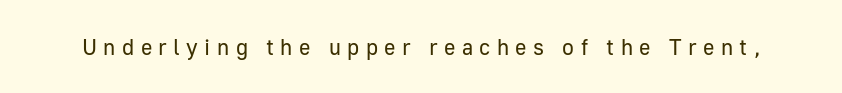
A bare baseline throughout the passage. The font is comparable to plain body text, perhaps lighter. These lines were composed using upright roman letters. The face used here is rendered with a markedly widened letterfit.
